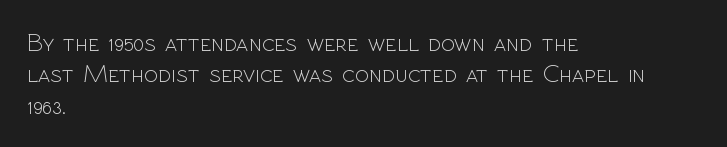
The image shows 26 px text type, upright; set left-aligned, line spacing 1.21x, normal letter spacing, not underlined.
